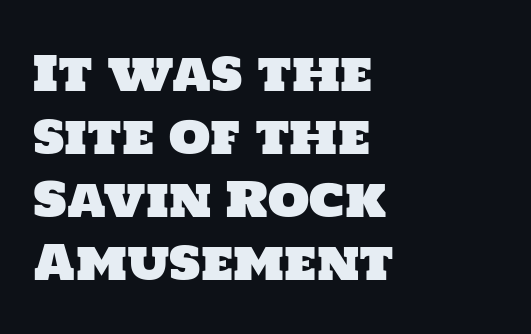
Q: Is the typeface a serif or a sans-serif typeface? A: Sans-serif.
Q: Is the text underlined? A: No.
Q: How is the paragraph aligned? A: Left-aligned.
Q: Is the spacing between letters normal or unusually wide? A: Normal.
Q: Is the spacing between lines tight, normal or loose? A: Normal.
Q: Width (condensed, normal, or wide)? A: Normal.
Q: Stroke contrast? A: Low.
Q: x-height? A: Large.
Q: Monospaced? A: No.
